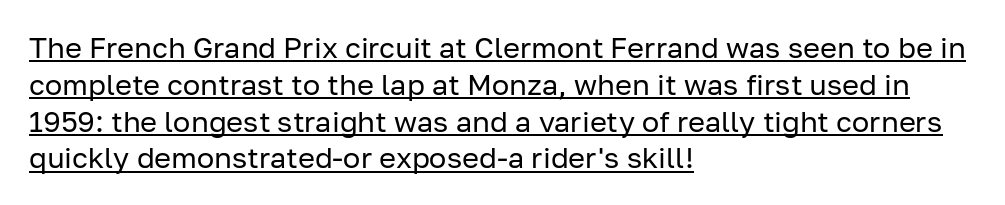
The image shows 29 px regular-weight sans-serif type, upright; set left-aligned, normal line spacing (1.27x), normal letter spacing, underlined; low stroke contrast and a medium x-height.
